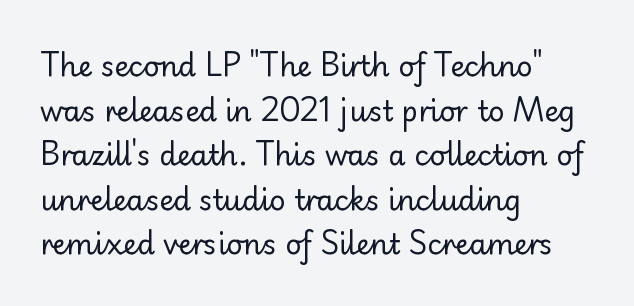
{"serif": "no", "italic": "no", "bold": "no", "weight": "regular", "width": "normal", "stroke_contrast": "low", "x_height": "small", "monospaced": "no", "underline": "no", "align": "left", "line_spacing": "normal", "line_spacing_ratio": 1.59, "letter_spacing": "normal", "letter_spacing_em": 0.0, "glyph_px": 28}
